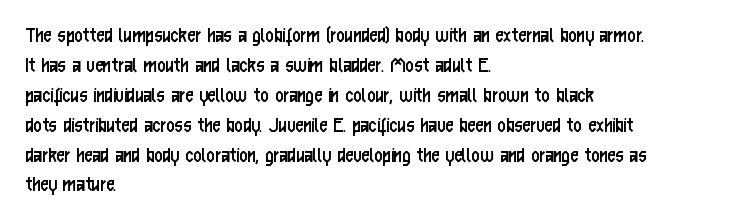
Q: Is the text bold? A: No.
Q: Is the text italic (slanted)? A: No, it is upright.
Q: Is the text underlined? A: No.
Q: How is the paragraph aligned? A: Left-aligned.
Q: Is the spacing between letters normal or unusually wide? A: Normal.
Q: Is the spacing between lines tight, normal or loose? A: Normal.
